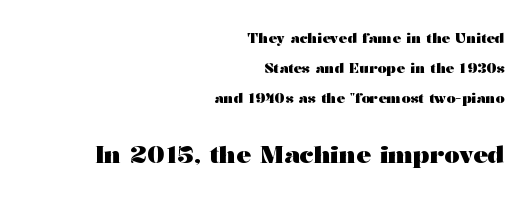
{"italic": "no", "bold": "yes", "underline": "no", "align": "right", "line_spacing": "loose", "line_spacing_ratio": 2.13, "letter_spacing": "normal", "letter_spacing_em": 0.0, "larger_block": "second", "size_ratio": 1.71, "glyph_px": 24}
